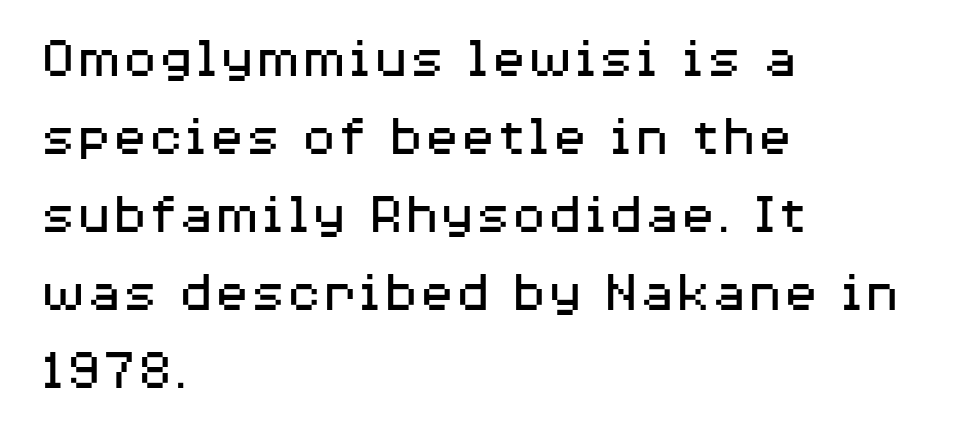
The image shows 59 px regular-weight, wide sans-serif type, upright; set left-aligned, normal line spacing (1.32x), normal letter spacing, not underlined; medium stroke contrast and a medium x-height.
